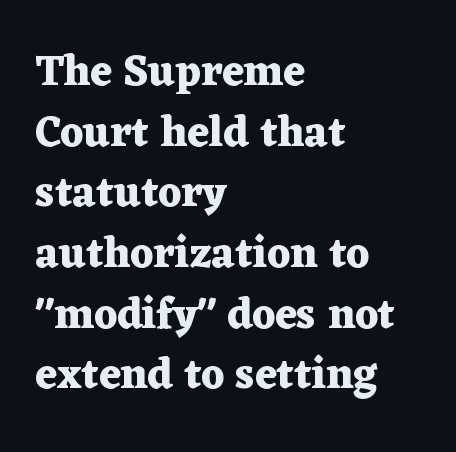
{"serif": "yes", "italic": "no", "bold": "yes", "weight": "heavy", "width": "wide", "stroke_contrast": "medium", "x_height": "medium", "monospaced": "no", "underline": "no", "align": "left", "line_spacing": "normal", "line_spacing_ratio": 1.41, "letter_spacing": "normal", "letter_spacing_em": 0.0, "glyph_px": 43}
